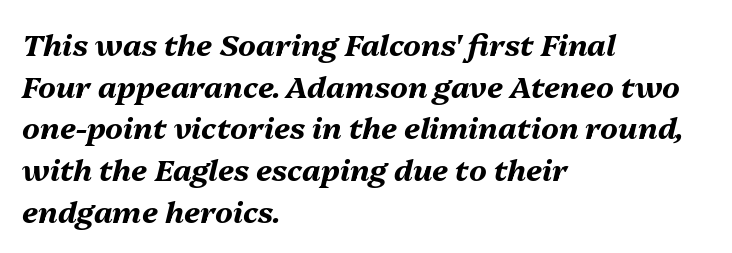
Q: Is the text bold? A: Yes.
Q: Is the text italic (slanted)? A: Yes, it leans right by about 13 degrees.
Q: Is the text underlined? A: No.
Q: How is the paragraph aligned? A: Left-aligned.
Q: Is the spacing between letters normal or unusually wide? A: Normal.
Q: Is the spacing between lines tight, normal or loose? A: Normal.
Q: Width (condensed, normal, or wide)? A: Normal.
Q: Stroke contrast? A: Medium.
Q: x-height? A: Medium.
Q: Monospaced? A: No.
